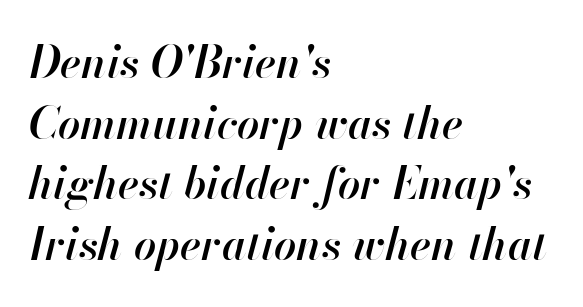
{"italic": "yes", "lean": "right", "slant_degrees": 13, "bold": "semi", "weight": "semibold", "width": "normal", "stroke_contrast": "high", "x_height": "small", "monospaced": "no", "underline": "no", "align": "left", "line_spacing": "normal", "line_spacing_ratio": 1.38, "letter_spacing": "normal", "letter_spacing_em": 0.0, "glyph_px": 44}
